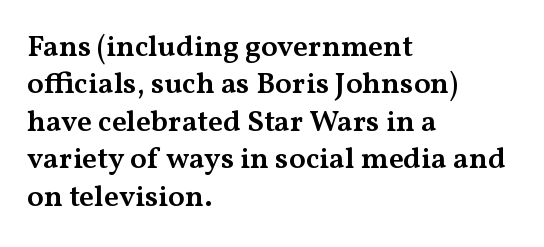
You can tell from the footed stems that serif type was used. In terms of leading, this rendering sits right in the middle. Line starts are locked; line ends wander. It's the straight-up-and-down kind of type.
